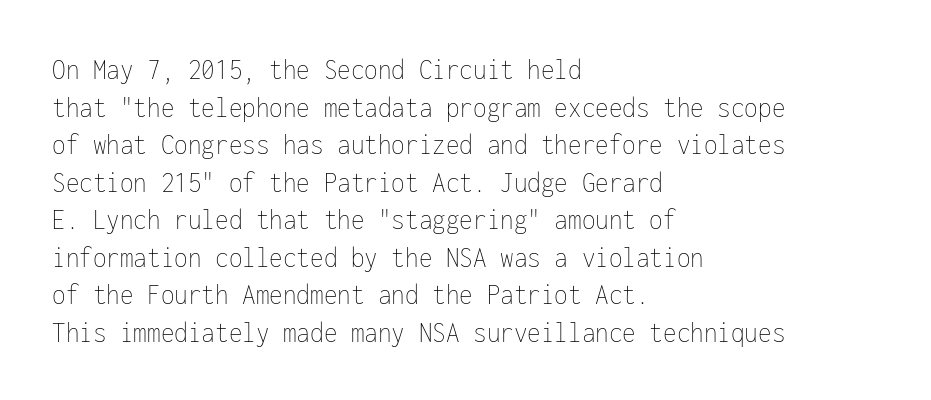
Q: Is the text bold? A: No.
Q: Is the text italic (slanted)? A: No, it is upright.
Q: Is the text underlined? A: No.
Q: How is the paragraph aligned? A: Left-aligned.
Q: Is the spacing between letters normal or unusually wide? A: Normal.
Q: Width (condensed, normal, or wide)? A: Condensed.
Q: Stroke contrast? A: Low.
Q: x-height? A: Medium.
Q: Monospaced? A: Yes.
